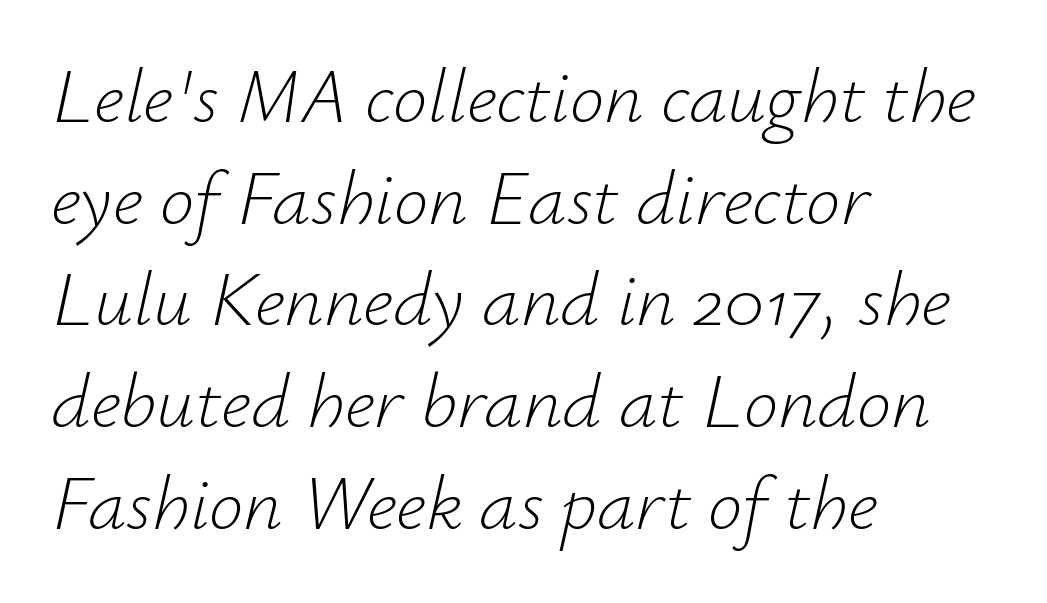
Q: Is the text bold? A: No.
Q: Is the text italic (slanted)? A: Yes, it leans right by about 12 degrees.
Q: Is the text underlined? A: No.
Q: How is the paragraph aligned? A: Left-aligned.
Q: Is the spacing between letters normal or unusually wide? A: Normal.
Q: Is the spacing between lines tight, normal or loose? A: Normal.
Q: Width (condensed, normal, or wide)? A: Normal.
Q: Stroke contrast? A: Low.
Q: x-height? A: Small.
Q: Monospaced? A: No.
